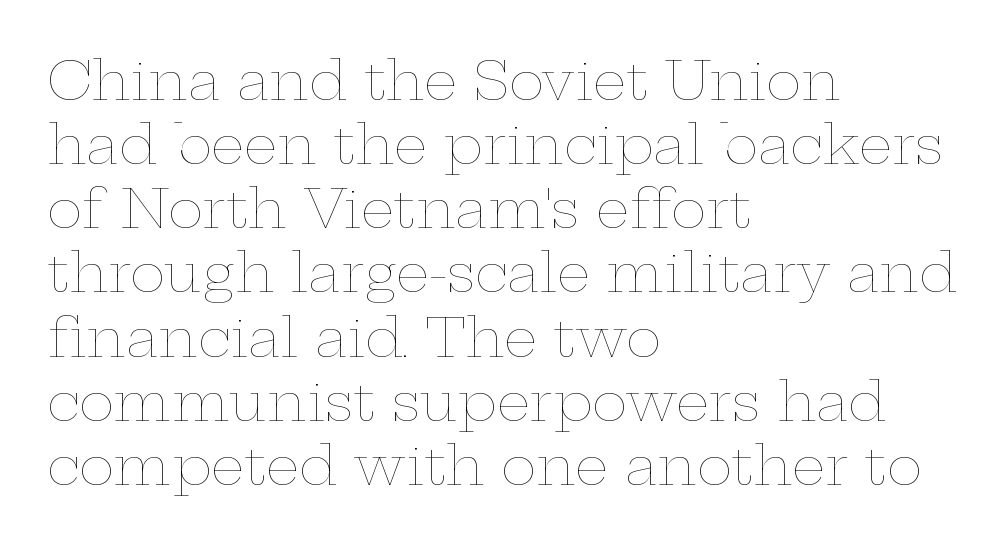
The image shows 53 px thin, wide type, upright; set left-aligned, line spacing 1.21x, normal letter spacing, not underlined; low stroke contrast and a medium x-height.
